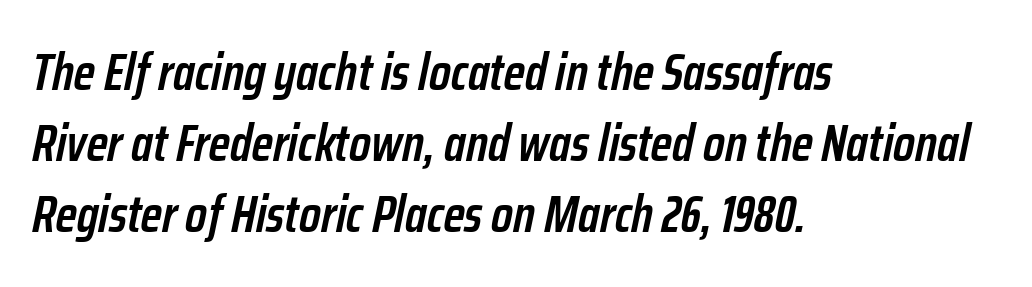
{"italic": "yes", "lean": "right", "slant_degrees": 12, "bold": "semi", "weight": "semibold", "width": "condensed", "stroke_contrast": "low", "x_height": "medium", "monospaced": "no", "underline": "no", "align": "left", "line_spacing": "normal", "line_spacing_ratio": 1.39, "letter_spacing": "normal", "letter_spacing_em": 0.0, "glyph_px": 51}
